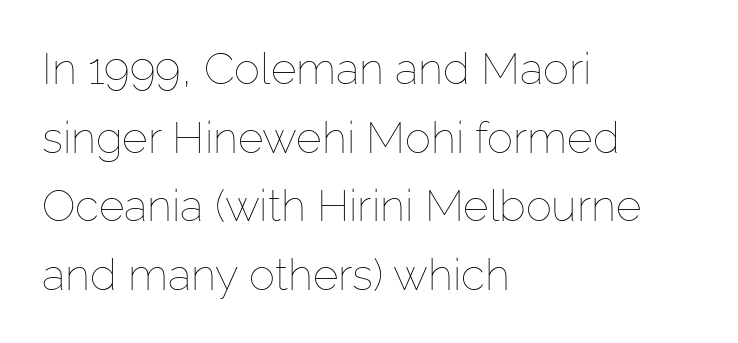
Q: Is the text bold? A: No.
Q: Is the text italic (slanted)? A: No, it is upright.
Q: Is the text underlined? A: No.
Q: How is the paragraph aligned? A: Left-aligned.
Q: Is the spacing between letters normal or unusually wide? A: Normal.
Q: Is the spacing between lines tight, normal or loose? A: Normal.
Q: Width (condensed, normal, or wide)? A: Normal.
Q: Stroke contrast? A: Low.
Q: x-height? A: Medium.
Q: Monospaced? A: No.
